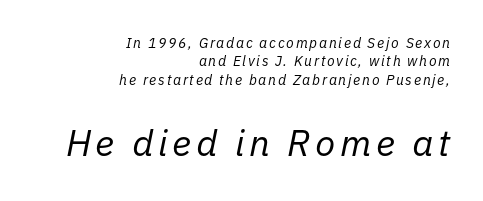
{"italic": "yes", "lean": "right", "slant_degrees": 11, "bold": "no", "weight": "regular", "width": "normal", "stroke_contrast": "low", "x_height": "medium", "monospaced": "no", "underline": "no", "align": "right", "line_spacing": "normal", "line_spacing_ratio": 1.32, "larger_block": "second", "size_ratio": 2.64, "glyph_px": 37}
